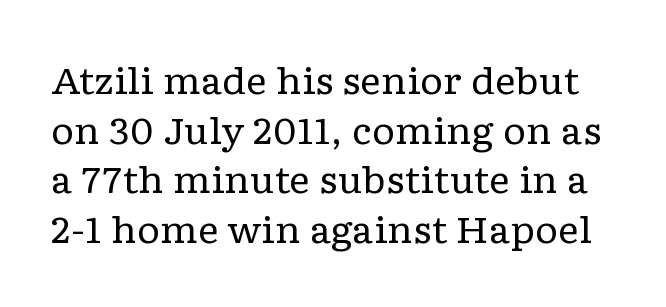
{"serif": "yes", "italic": "no", "bold": "no", "weight": "regular", "width": "wide", "stroke_contrast": "low", "x_height": "medium", "monospaced": "no", "underline": "no", "line_spacing": "normal", "line_spacing_ratio": 1.38, "letter_spacing": "normal", "letter_spacing_em": 0.0, "glyph_px": 36}
